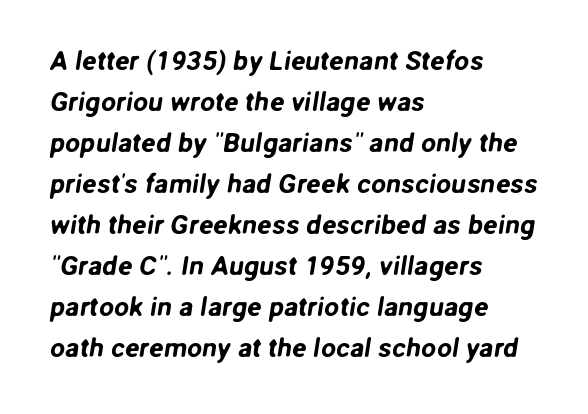
The paragraph has a hard left edge and a soft right edge. The leading is moderate, giving the passage an even texture. Has an underline been added? It has not. The line texture is even and compact thanks to regular tracking.
